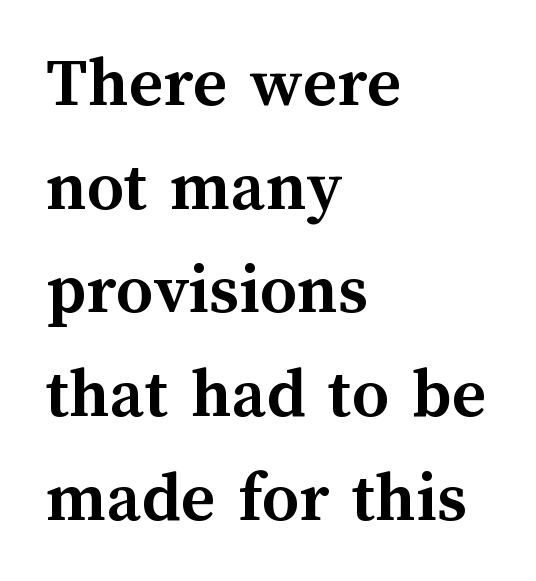
There is no visible air inserted between adjacent glyphs. Typeset ragged right — the left edge is the straight one. What's the leading like? Ordinary, nothing unusual. You'd pick this weight for a headline — it's a proper bold. This sample has the flowing, uneven cadence of proportional lettering.
